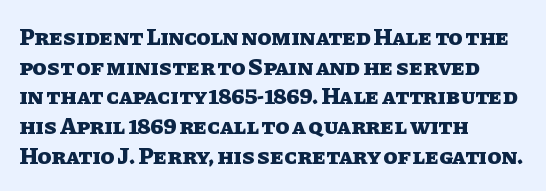
Is there any slant? The stems are plumb. Nothing unusual about the tracking: characters are spaced as the font intends. These words are printed bold, with thick strokes throughout. Evenly set lines give the paragraph a standard silhouette.
